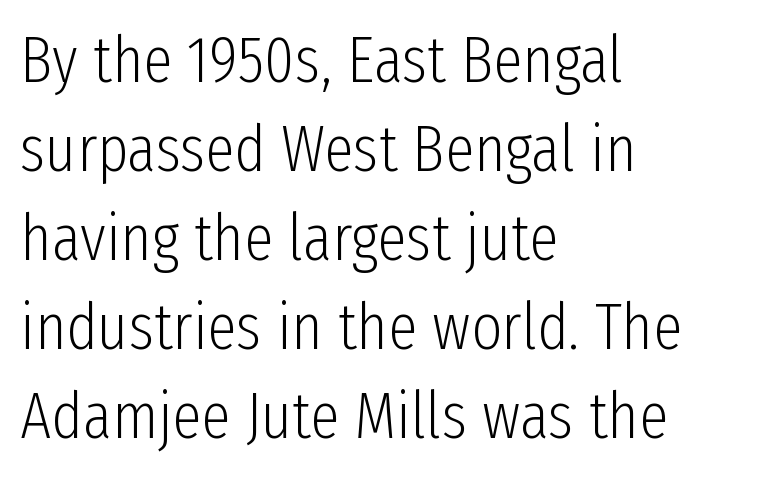
The image shows 66 px light, condensed sans-serif type, upright; set left-aligned, normal line spacing (1.35x), normal letter spacing, not underlined; low stroke contrast and a medium x-height.
